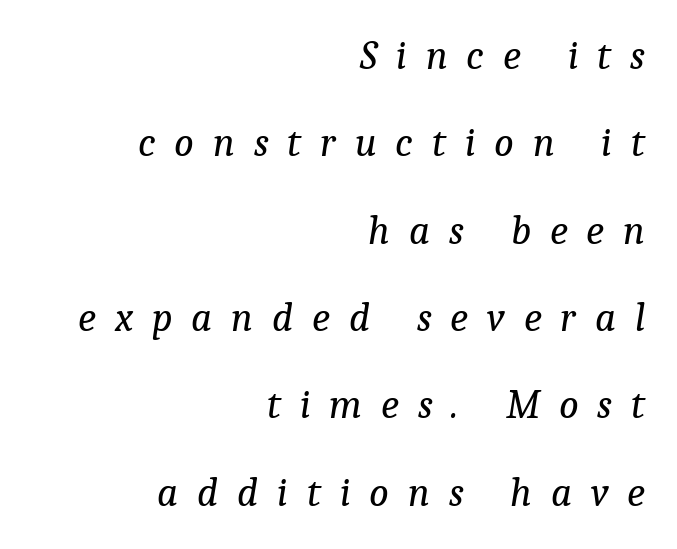
{"serif": "yes", "italic": "yes", "lean": "right", "slant_degrees": 9, "bold": "no", "weight": "regular", "width": "normal", "stroke_contrast": "low", "x_height": "medium", "monospaced": "no", "underline": "no", "align": "right", "line_spacing": "loose", "line_spacing_ratio": 2.13, "letter_spacing": "wide", "letter_spacing_em": 0.46, "glyph_px": 41}
